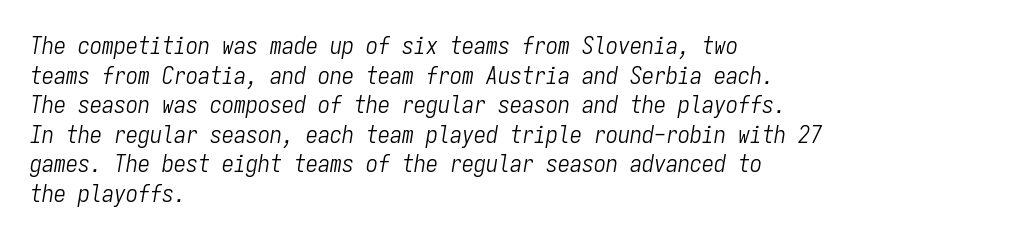
Q: Is the text bold? A: No.
Q: Is the text italic (slanted)? A: Yes, it leans right by about 9 degrees.
Q: Is the text underlined? A: No.
Q: How is the paragraph aligned? A: Left-aligned.
Q: Is the spacing between letters normal or unusually wide? A: Normal.
